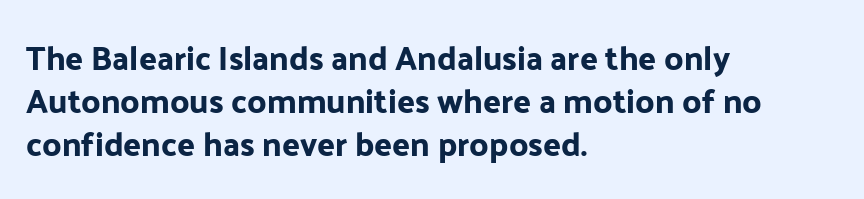
Q: Is the text italic (slanted)? A: No, it is upright.
Q: Is the typeface a serif or a sans-serif typeface? A: Sans-serif.
Q: Is the text underlined? A: No.
Q: How is the paragraph aligned? A: Left-aligned.
Q: Is the spacing between letters normal or unusually wide? A: Normal.
Q: Is the spacing between lines tight, normal or loose? A: Normal.
Q: Width (condensed, normal, or wide)? A: Normal.
Q: Stroke contrast? A: Low.
Q: x-height? A: Medium.
Q: Monospaced? A: No.
